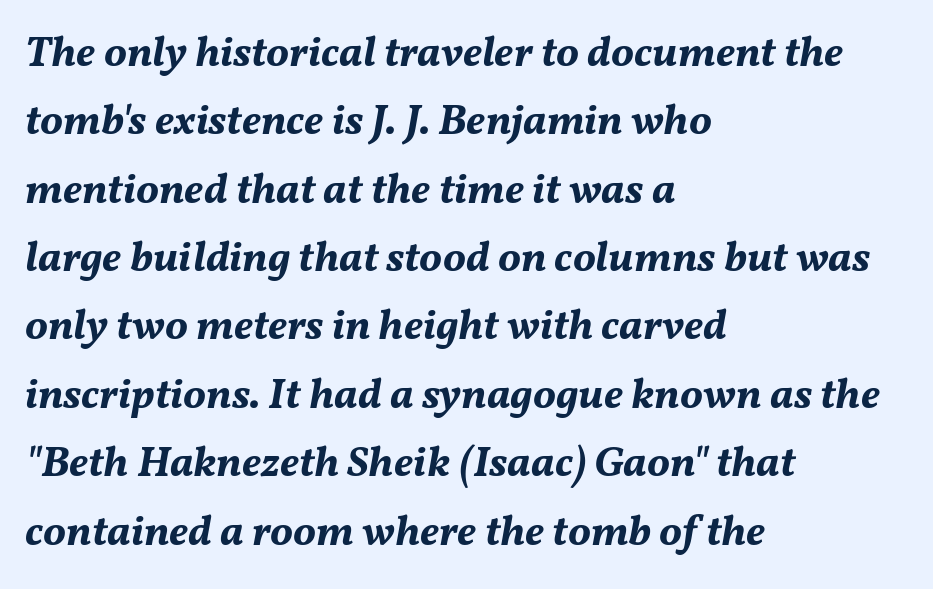
{"italic": "yes", "lean": "right", "slant_degrees": 11, "bold": "yes", "weight": "bold", "width": "normal", "stroke_contrast": "medium", "x_height": "medium", "monospaced": "no", "underline": "no", "align": "left", "line_spacing": "normal", "line_spacing_ratio": 1.59, "letter_spacing": "normal", "letter_spacing_em": 0.0, "glyph_px": 43}
